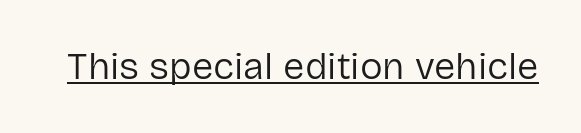
Q: Is the text bold? A: No.
Q: Is the text italic (slanted)? A: No, it is upright.
Q: Is the typeface a serif or a sans-serif typeface? A: Sans-serif.
Q: Is the text underlined? A: Yes.
Q: Is the spacing between letters normal or unusually wide? A: Normal.
Q: Width (condensed, normal, or wide)? A: Normal.
Q: Stroke contrast? A: Low.
Q: x-height? A: Medium.
Q: Monospaced? A: No.
